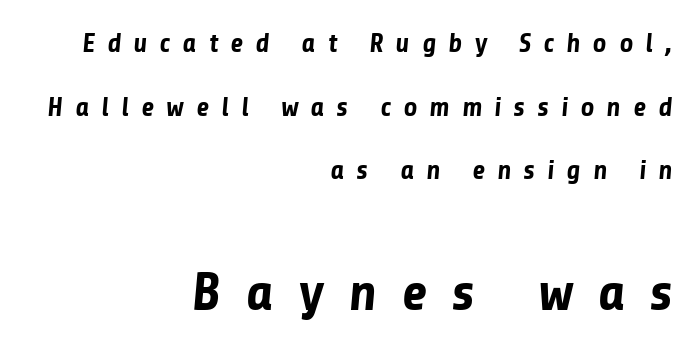
Q: Is the text bold? A: Yes.
Q: Is the typeface a serif or a sans-serif typeface? A: Sans-serif.
Q: Is the text underlined? A: No.
Q: How is the paragraph aligned? A: Right-aligned.
Q: Is the spacing between letters normal or unusually wide? A: Unusually wide.
Q: Is the spacing between lines tight, normal or loose? A: Loose.
Q: Which block of text is set in a larger size, the first (top) or the second (bottom)? A: The second (bottom) one.
Q: Width (condensed, normal, or wide)? A: Normal.
Q: Stroke contrast? A: Low.
Q: x-height? A: Medium.
Q: Monospaced? A: No.
